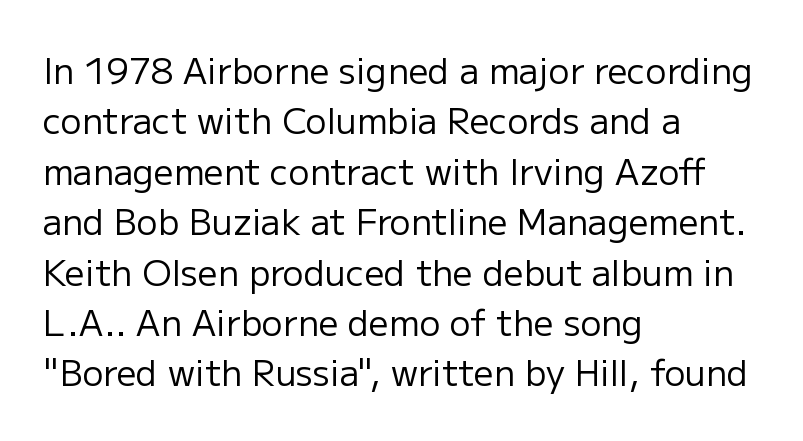
{"serif": "no", "italic": "no", "bold": "no", "weight": "regular", "width": "normal", "stroke_contrast": "low", "x_height": "medium", "monospaced": "no", "underline": "no", "align": "left", "line_spacing": "normal", "line_spacing_ratio": 1.44, "letter_spacing": "normal", "letter_spacing_em": 0.0, "glyph_px": 35}
